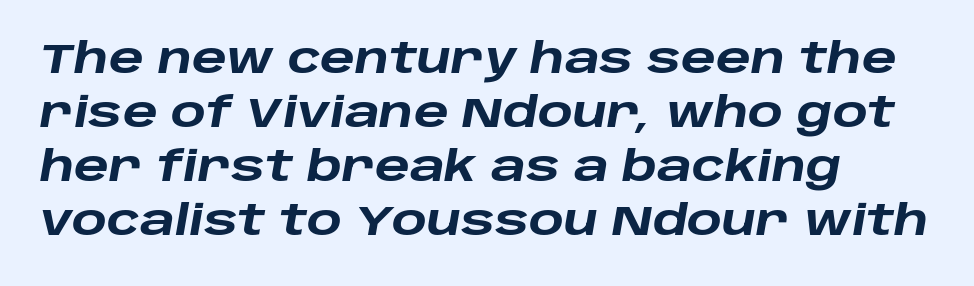
Q: Is the text bold? A: Yes.
Q: Is the text italic (slanted)? A: Yes, it leans right by about 10 degrees.
Q: Is the text underlined? A: No.
Q: How is the paragraph aligned? A: Left-aligned.
Q: Is the spacing between letters normal or unusually wide? A: Normal.
Q: Is the spacing between lines tight, normal or loose? A: Normal.
Q: Width (condensed, normal, or wide)? A: Wide.
Q: Stroke contrast? A: Low.
Q: x-height? A: Large.
Q: Monospaced? A: No.
